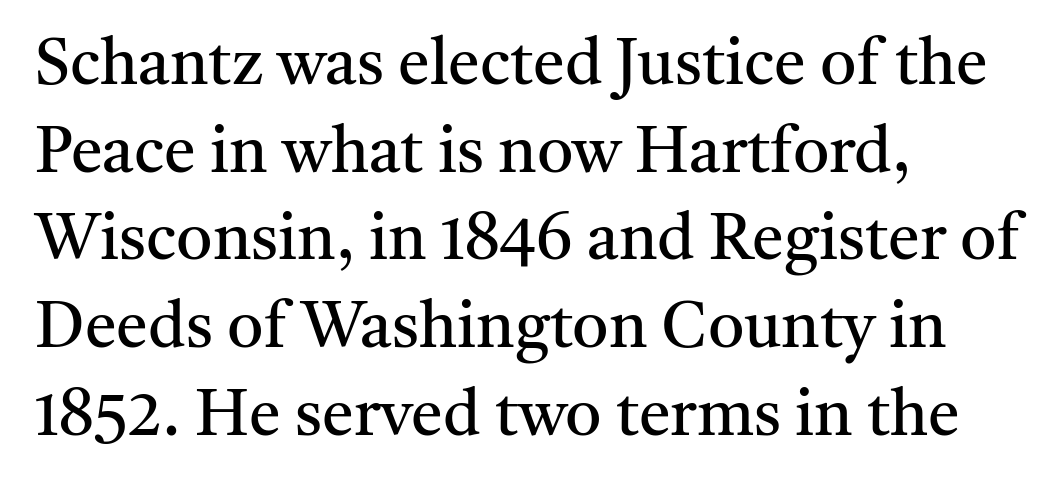
The image shows 64 px regular-weight serif type, upright; set left-aligned, normal line spacing (1.37x), normal letter spacing, not underlined; medium stroke contrast and a medium x-height.
